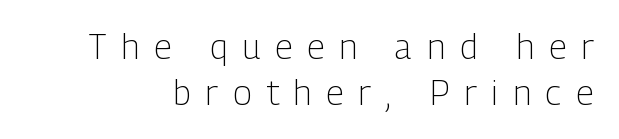
The vertical gap from one line to the next is medium. This is sans-serif lettering, the kind often seen on screens and signage. Unlike italic type, these characters show no tilt at all. Only glyphs here, with clear space below each row. Each word looks stretched out because of the extra space between its letters.
